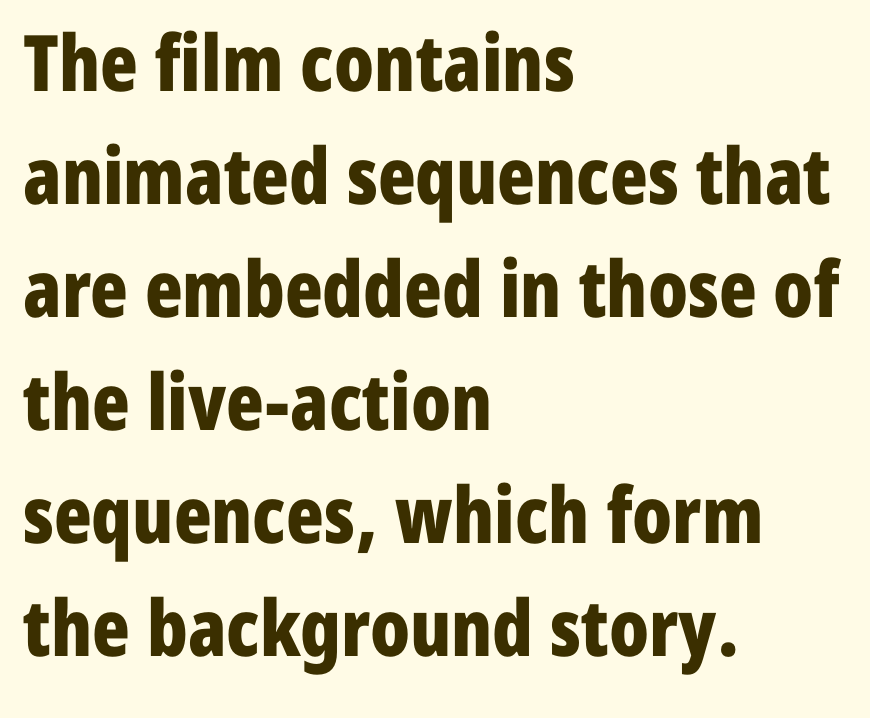
Each new line begins a customary step beneath the previous one. Check where the strokes stop: nothing finishes them off — pure sans. The line texture is even and compact thanks to regular tracking. This sample is left-justified, so line endings fall wherever the words run out.
